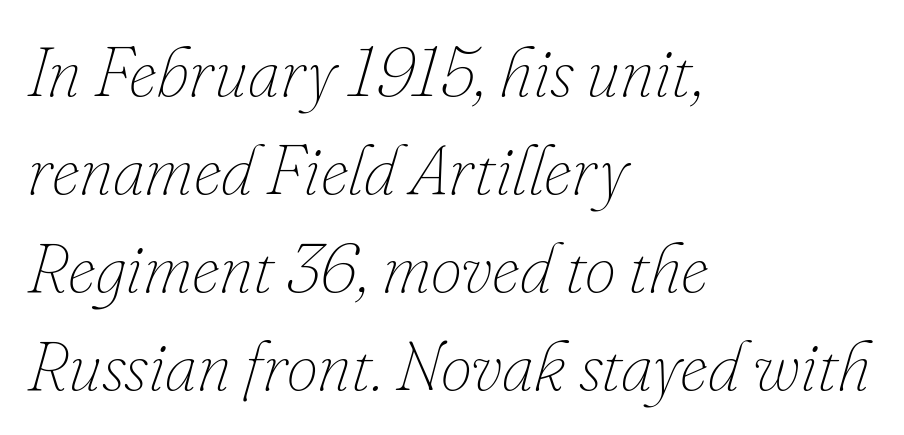
The image shows 70 px thin type, italic (leaning right); set left-aligned, normal line spacing (1.4x), normal letter spacing, not underlined; low stroke contrast and a small x-height.
